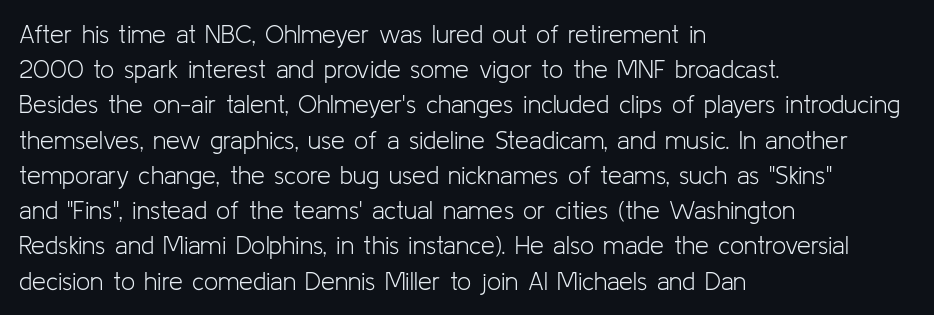
Weight: not bold — regular or lighter. Summary of vertical rhythm: regular, with standard interline spacing. Italic? Not at all — the glyphs are vertical. Words appear dense and cohesive because spacing is normal. Glance below the letters and you will spot only blank space.
